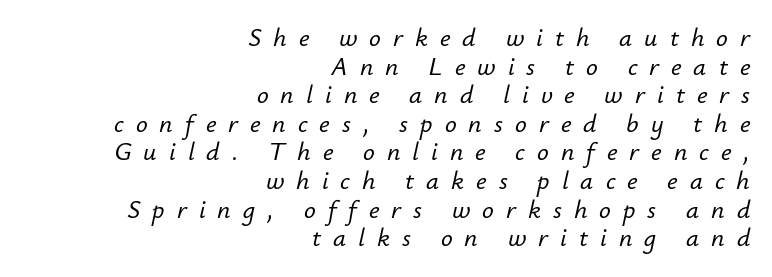
{"italic": "yes", "lean": "right", "slant_degrees": 12, "underline": "no", "align": "right", "line_spacing": "tight", "line_spacing_ratio": 1.1, "letter_spacing": "wide", "letter_spacing_em": 0.46, "glyph_px": 26}
